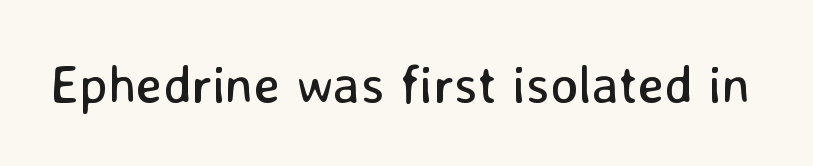
The image shows 53 px regular-weight sans-serif type, upright; set normal letter spacing, not underlined; low stroke contrast and a medium x-height.
